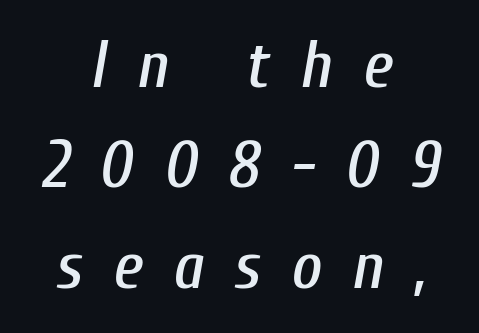
The image shows 66 px condensed type, italic (leaning right); set centered, normal line spacing (1.52x), unusually wide letter spacing (+0.46 em), not underlined; low stroke contrast and a medium x-height.
